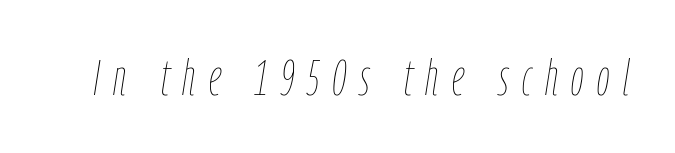
{"italic": "yes", "lean": "right", "slant_degrees": 9, "bold": "no", "weight": "thin", "width": "condensed", "stroke_contrast": "low", "x_height": "medium", "monospaced": "no", "underline": "no", "letter_spacing": "wide", "letter_spacing_em": 0.27, "glyph_px": 50}
